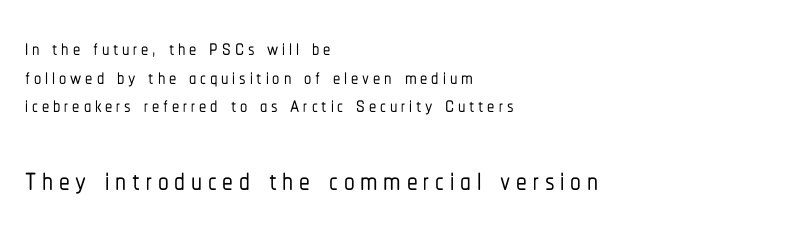
Q: Is the text italic (slanted)? A: No, it is upright.
Q: Is the typeface a serif or a sans-serif typeface? A: Sans-serif.
Q: Is the text underlined? A: No.
Q: How is the paragraph aligned? A: Left-aligned.
Q: Is the spacing between lines tight, normal or loose? A: Tight.
Q: Which block of text is set in a larger size, the first (top) or the second (bottom)? A: The second (bottom) one.
Q: Width (condensed, normal, or wide)? A: Condensed.
Q: Stroke contrast? A: Low.
Q: x-height? A: Medium.
Q: Monospaced? A: No.
